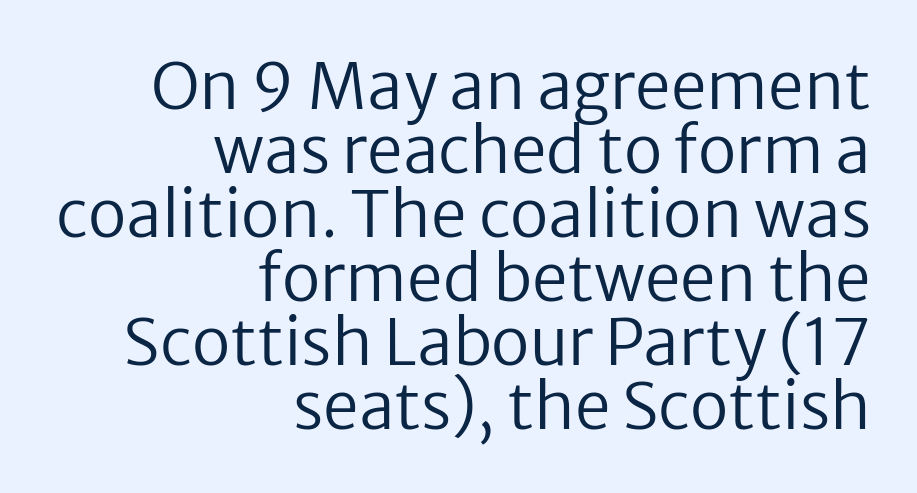
Q: Is the text bold? A: No.
Q: Is the text italic (slanted)? A: No, it is upright.
Q: Is the typeface a serif or a sans-serif typeface? A: Sans-serif.
Q: Is the text underlined? A: No.
Q: How is the paragraph aligned? A: Right-aligned.
Q: Is the spacing between letters normal or unusually wide? A: Normal.
Q: Is the spacing between lines tight, normal or loose? A: Tight.
Q: Width (condensed, normal, or wide)? A: Normal.
Q: Stroke contrast? A: Low.
Q: x-height? A: Medium.
Q: Monospaced? A: No.
